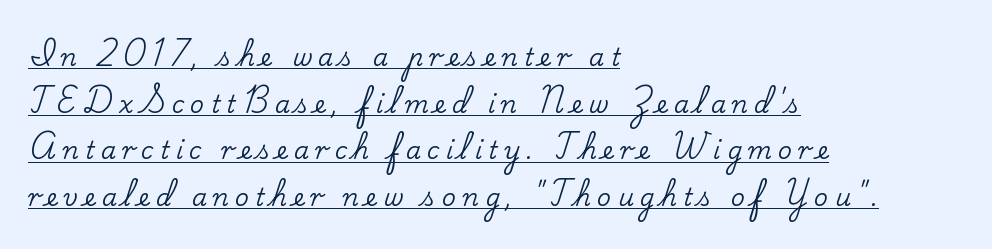
The image shows 24 px text type; set left-aligned, loose line spacing (1.94x), unusually wide letter spacing (+0.26 em), underlined.
